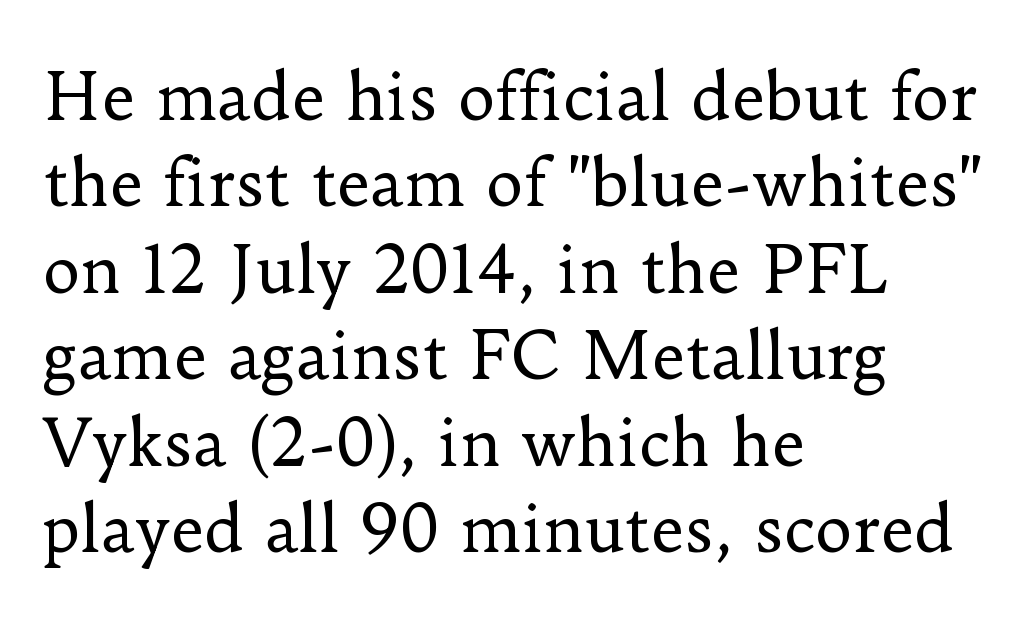
{"serif": "yes", "italic": "no", "bold": "no", "weight": "regular", "width": "normal", "stroke_contrast": "low", "x_height": "small", "monospaced": "no", "underline": "no", "align": "left", "line_spacing": "normal", "line_spacing_ratio": 1.35, "letter_spacing": "normal", "letter_spacing_em": 0.0, "glyph_px": 64}
